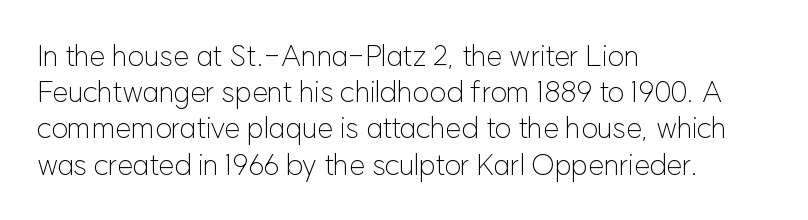
{"serif": "no", "italic": "no", "bold": "no", "weight": "light", "width": "normal", "stroke_contrast": "low", "x_height": "medium", "monospaced": "no", "underline": "no", "align": "left", "line_spacing": "normal", "line_spacing_ratio": 1.25, "letter_spacing": "normal", "letter_spacing_em": 0.0, "glyph_px": 29}
